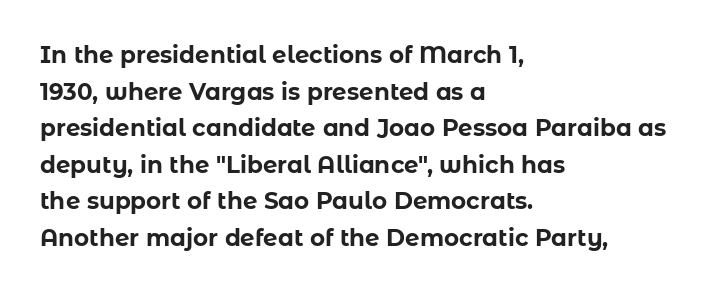
Q: Is the text bold? A: Yes.
Q: Is the text italic (slanted)? A: No, it is upright.
Q: Is the text underlined? A: No.
Q: How is the paragraph aligned? A: Left-aligned.
Q: Is the spacing between letters normal or unusually wide? A: Normal.
Q: Is the spacing between lines tight, normal or loose? A: Normal.
